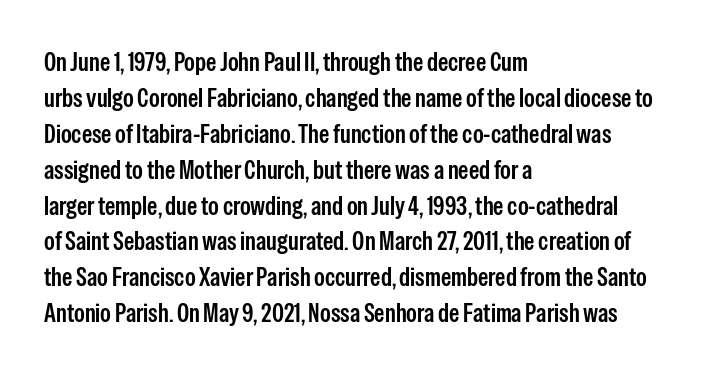
The glyphs have the mass of a demibold cut, below bold. The rendering uses a moderate line-height, typical for paragraphs. Here the glyphs are tracked normally, forming tight word shapes. The rag falls on the right side of this text block.
